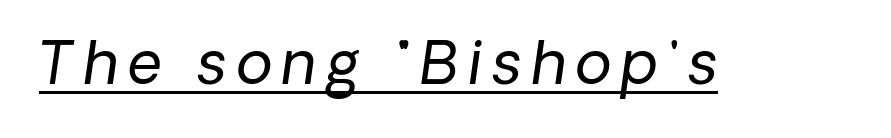
The image shows 59 px regular-weight type, italic (leaning right); set underlined; low stroke contrast and a medium x-height.
